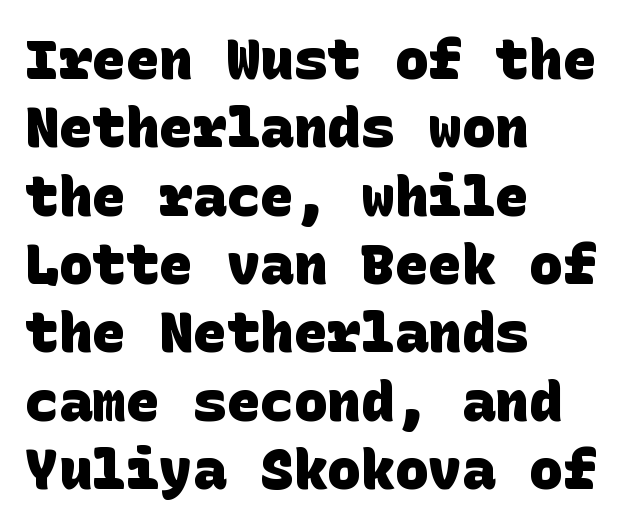
The image shows 56 px heavy sans-serif type; set left-aligned, line spacing 1.22x, normal letter spacing, not underlined; low stroke contrast and a large x-height.
